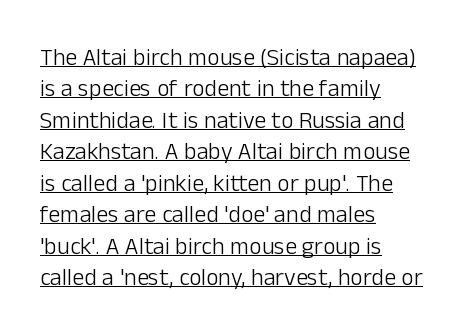
Visually the block forms a straight wall on the left and a jagged coastline on the right. The typography opts for an upright posture over an oblique one. The letterforms sit at book weight or below. Nobody touched the tracking dial on this one.
